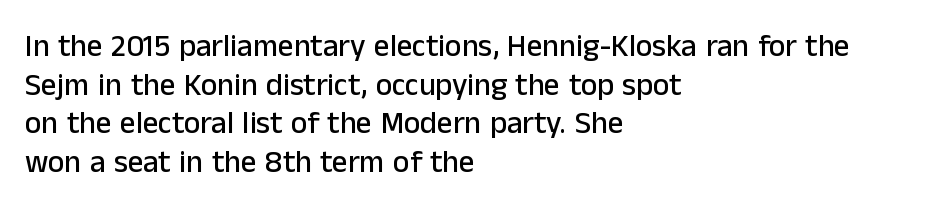
{"serif": "no", "italic": "no", "width": "normal", "stroke_contrast": "low", "x_height": "medium", "monospaced": "no", "underline": "no", "align": "left", "line_spacing": "normal", "line_spacing_ratio": 1.25, "letter_spacing": "normal", "letter_spacing_em": 0.0, "glyph_px": 31}
